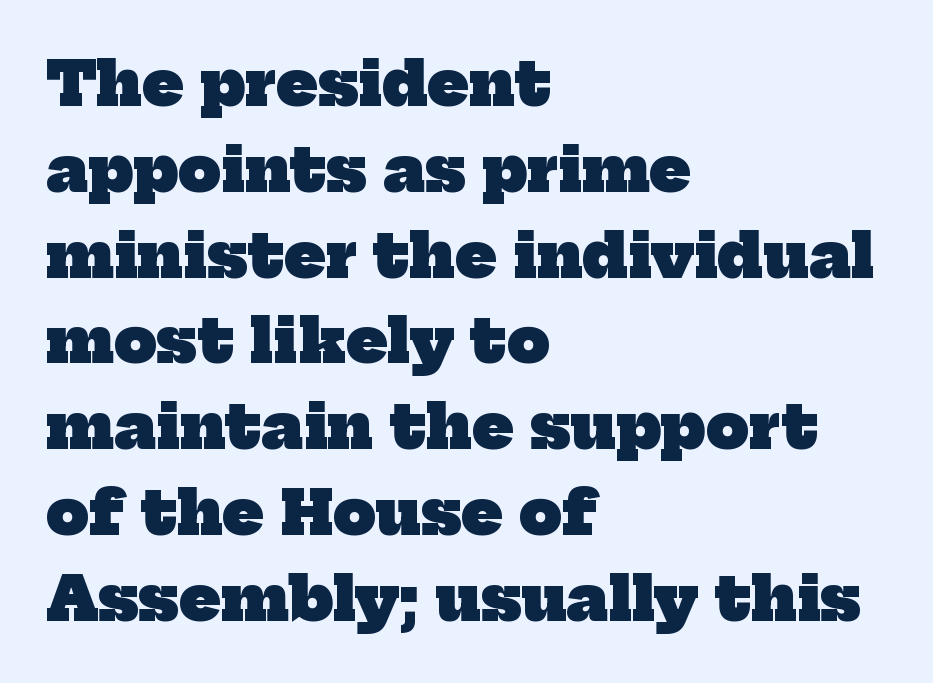
The image shows 60 px heavy serif type; set left-aligned, normal line spacing (1.43x), normal letter spacing, not underlined; low stroke contrast and a medium x-height.
